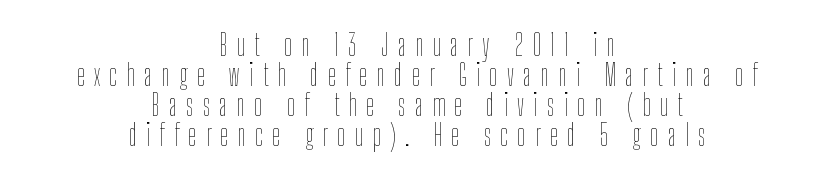
If you measured baseline to baseline, you'd find a short distance. A light-to-regular cut is what we see here. Rule under the text: the space is simply empty. Both edges are ragged and mirror each other, which tells us the setting is centered. In terms of posture, this sample is upright. The tracking reads as deliberately expanded to a designer's eye.
